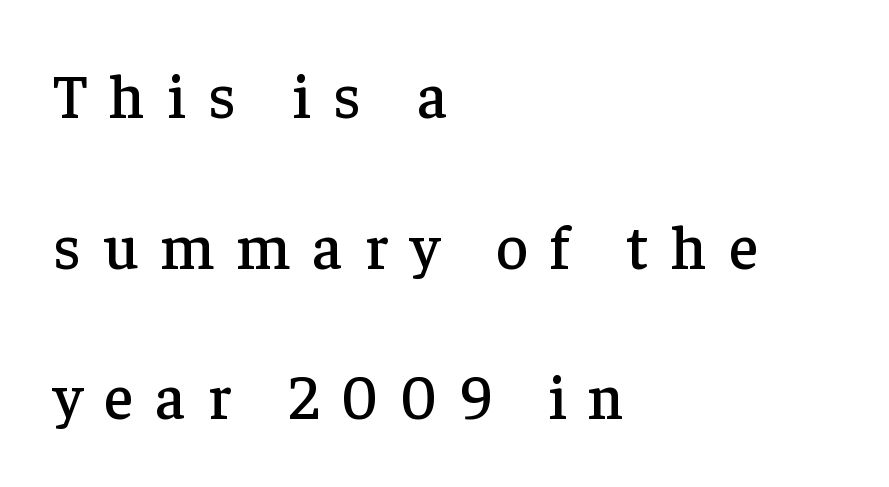
The image shows 62 px serif type, upright; set left-aligned, loose line spacing (2.43x), unusually wide letter spacing (+0.36 em), not underlined; low stroke contrast and a medium x-height.
